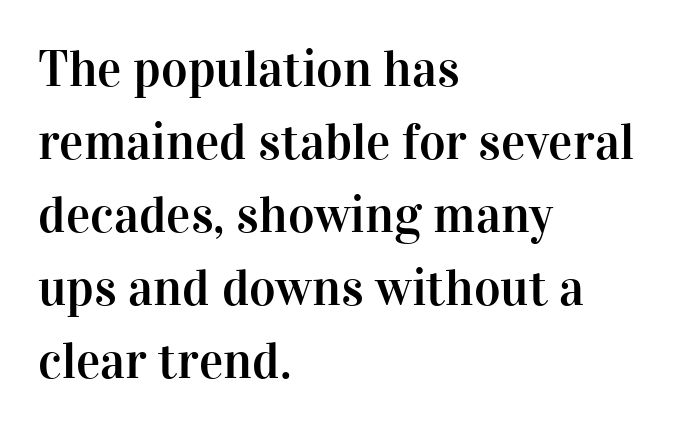
{"serif": "yes", "italic": "no", "width": "normal", "stroke_contrast": "high", "x_height": "medium", "monospaced": "no", "underline": "no", "align": "left", "line_spacing": "normal", "line_spacing_ratio": 1.43, "letter_spacing": "normal", "letter_spacing_em": 0.0, "glyph_px": 51}
